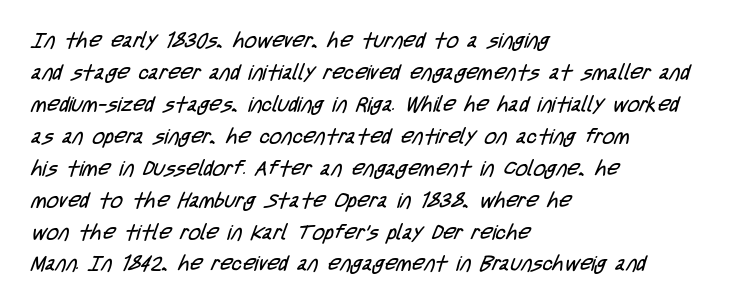
{"bold": "no", "underline": "no", "align": "left", "line_spacing": "normal", "line_spacing_ratio": 1.52, "letter_spacing": "normal", "letter_spacing_em": 0.0, "glyph_px": 21}
